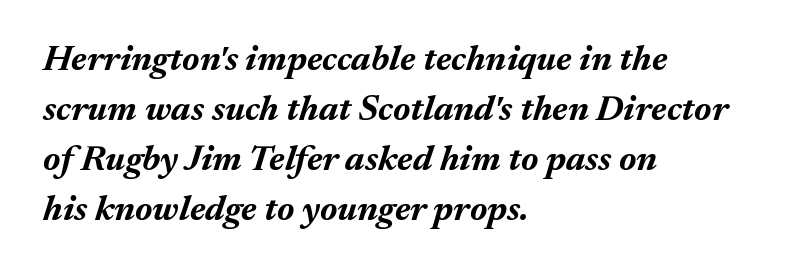
The image shows 36 px bold type, italic (leaning right); set left-aligned, normal line spacing (1.39x), normal letter spacing, not underlined; medium stroke contrast and a medium x-height.
